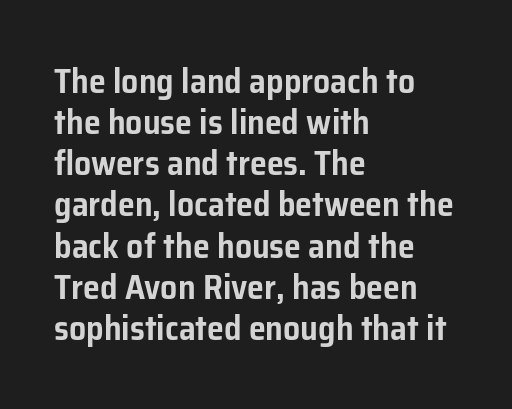
The image shows 34 px sans-serif type, upright; set left-aligned, line spacing 1.21x, normal letter spacing, not underlined; low stroke contrast and a medium x-height.
